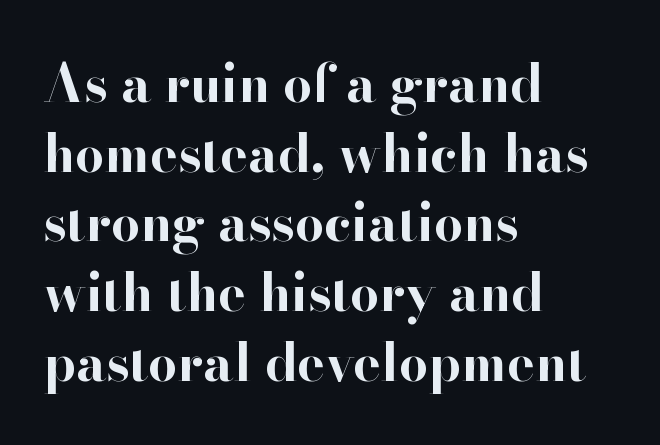
The image shows 52 px bold serif type, upright; set left-aligned, normal line spacing (1.34x), normal letter spacing, not underlined; high stroke contrast and a small x-height.
